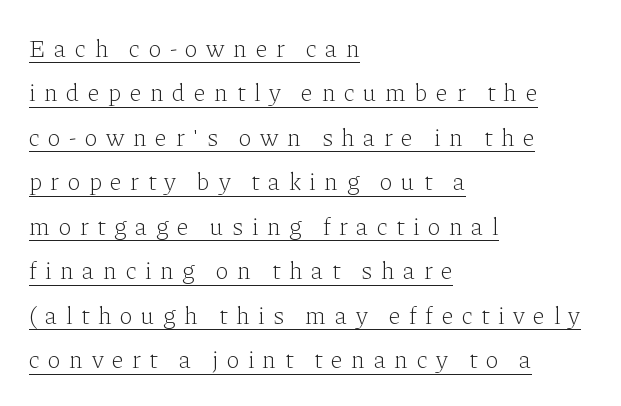
{"italic": "no", "bold": "no", "underline": "yes", "align": "left", "line_spacing_ratio": 1.78, "letter_spacing": "wide", "letter_spacing_em": 0.34, "glyph_px": 25}
